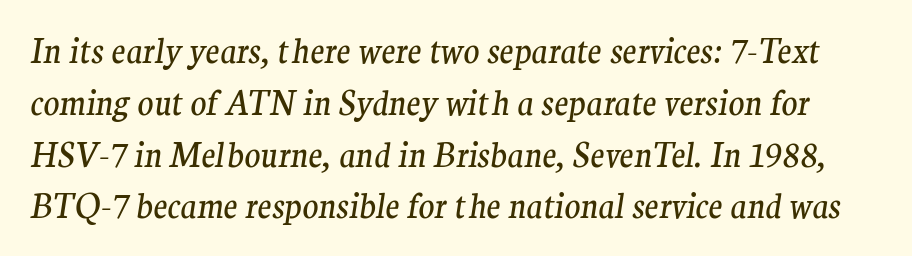
The designer went with a serif here, giving each stem small feet. Default kerning and tracking; the words read as compact shapes. The weight tops out at a normal text grade. Letters rest on an invisible, unmarked baseline. Designer's note — italics engaged.
